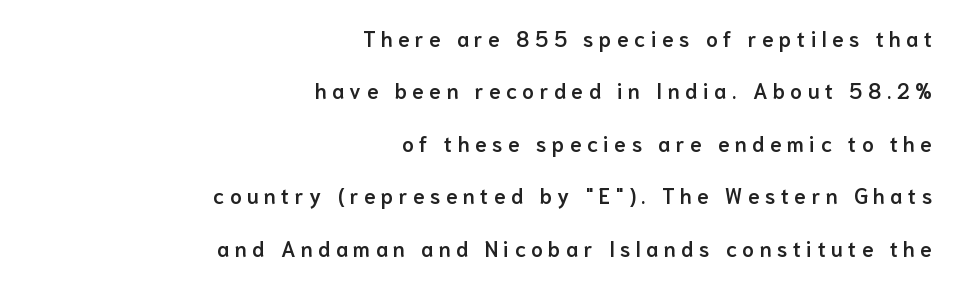
{"italic": "no", "bold": "semi", "underline": "no", "align": "right", "line_spacing": "loose", "line_spacing_ratio": 2.5, "letter_spacing": "wide", "letter_spacing_em": 0.26, "glyph_px": 21}
